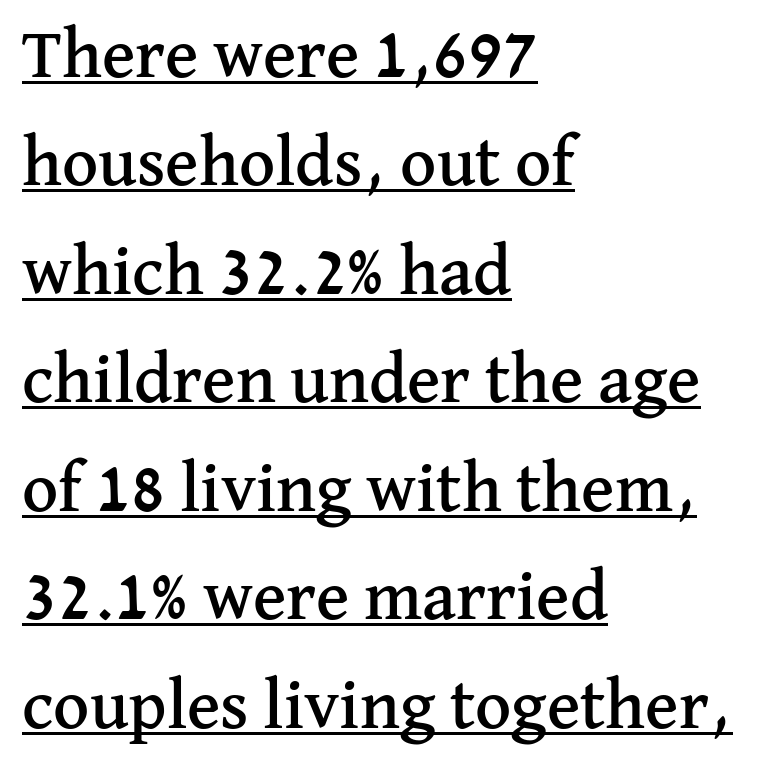
The image shows 70 px serif type, upright; set left-aligned, normal line spacing (1.55x), normal letter spacing, underlined; medium stroke contrast and a medium x-height.
